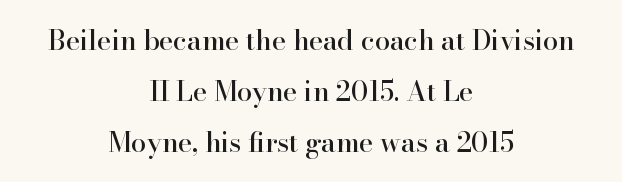
The image shows 27 px text type, upright; set centered, line spacing 1.88x, normal letter spacing, not underlined.
